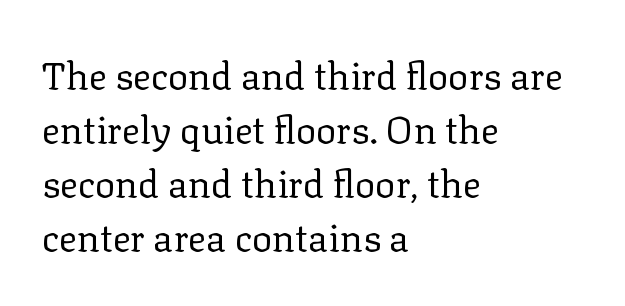
Each letter's strokes conclude with small projecting serifs. Look at the tracking — it's just the regular setting, nothing added. Letters have the restrained weight of plain body copy at most. One glance says typical: line gaps are just what's usual. A typesetter would call this proportional, since set widths differ per character.
